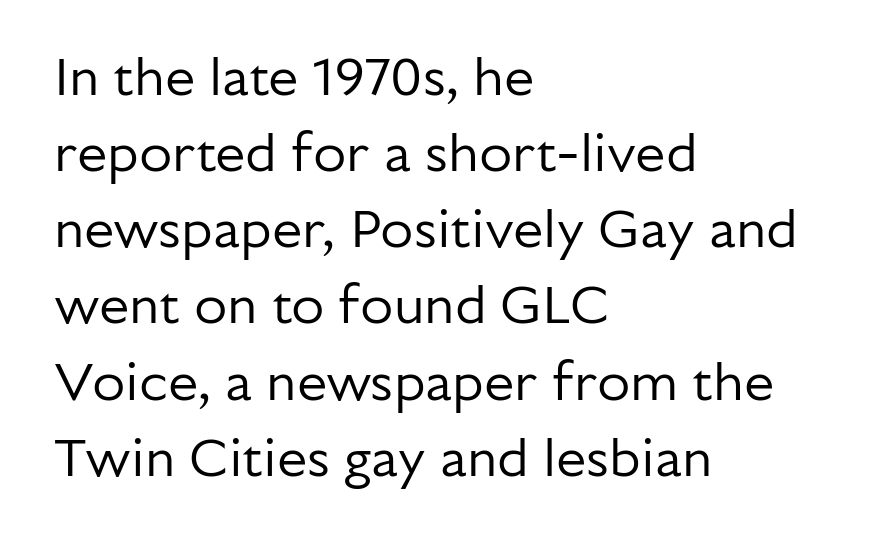
{"serif": "no", "italic": "no", "bold": "no", "weight": "regular", "width": "normal", "stroke_contrast": "low", "x_height": "medium", "monospaced": "no", "underline": "no", "align": "left", "line_spacing": "normal", "line_spacing_ratio": 1.41, "letter_spacing": "normal", "letter_spacing_em": 0.0, "glyph_px": 54}
